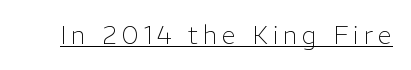
{"italic": "no", "bold": "no", "underline": "yes", "letter_spacing": "wide", "letter_spacing_em": 0.2, "glyph_px": 25}
